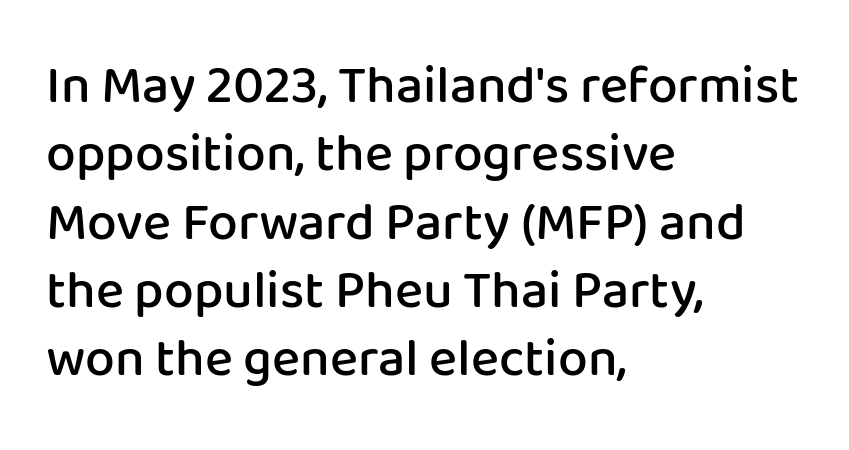
The image shows 53 px semibold sans-serif type, upright; set left-aligned, normal line spacing (1.29x), normal letter spacing, not underlined; low stroke contrast and a medium x-height.
